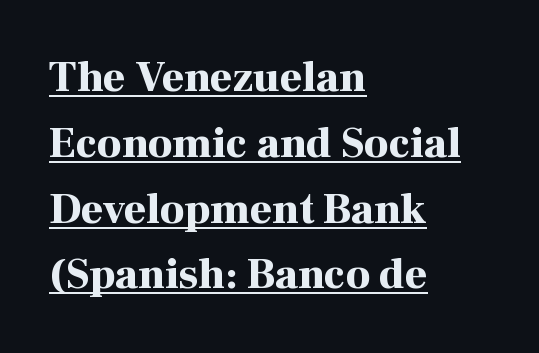
The image shows 43 px bold serif type, upright; set left-aligned, normal line spacing (1.53x), normal letter spacing, underlined; high stroke contrast and a medium x-height.
